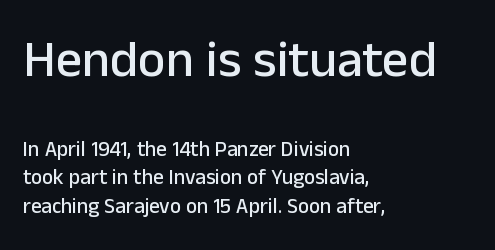
Look at the glyph heights: the upper group is clearly the bigger setting. A typesetter would call this zero additional tracking. The specimen reads as upright at a glance. Type style note: lacks serifs.
